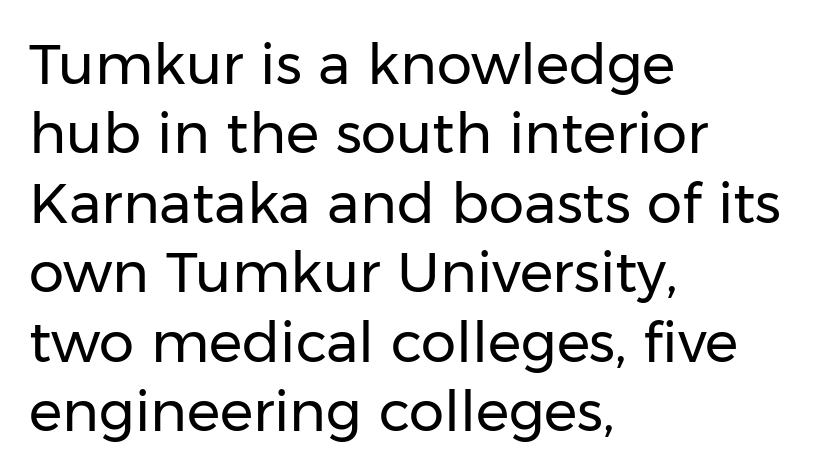
Q: Is the text bold? A: No.
Q: Is the text italic (slanted)? A: No, it is upright.
Q: Is the typeface a serif or a sans-serif typeface? A: Sans-serif.
Q: Is the text underlined? A: No.
Q: How is the paragraph aligned? A: Left-aligned.
Q: Is the spacing between letters normal or unusually wide? A: Normal.
Q: Width (condensed, normal, or wide)? A: Normal.
Q: Stroke contrast? A: Low.
Q: x-height? A: Medium.
Q: Monospaced? A: No.
